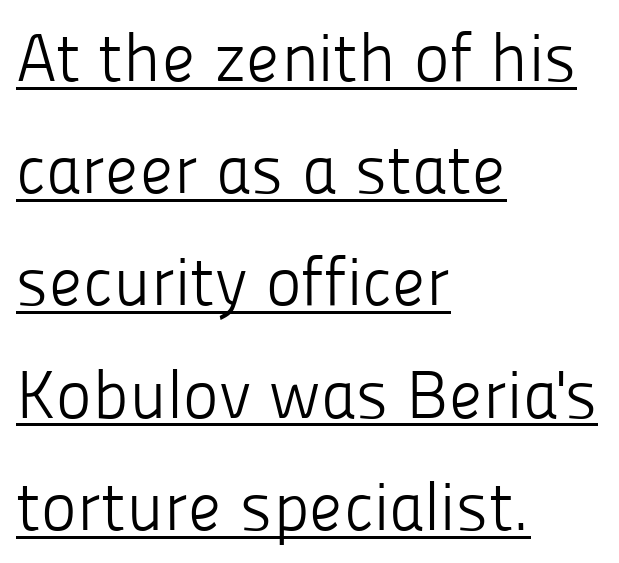
Default kerning and tracking; the words read as compact shapes. What kind of face is this? One without serifs — a sans. Interline gaps are of average width in this sample. Note the varied advance widths — an 'i' is clearly narrower than an 'm'.
